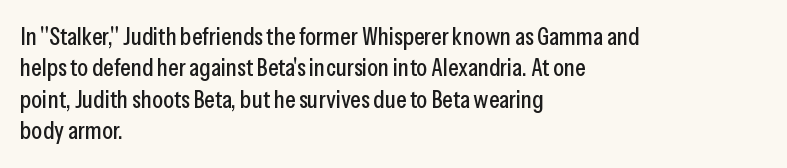
The space directly below the letters is spotless. Whoever set this chose a conventional vertical rhythm. The typesetter chose a ragged-right arrangement here. Posture: straight, roman, zero tilt. Standard letterfit; no display-style spreading of the glyphs.
